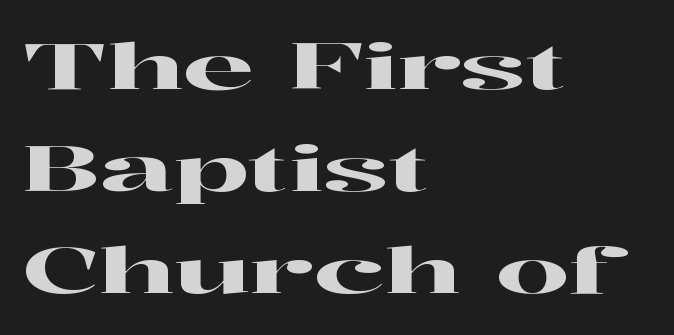
{"serif": "yes", "italic": "no", "width": "wide", "stroke_contrast": "high", "x_height": "medium", "monospaced": "no", "underline": "no", "align": "left", "line_spacing": "normal", "line_spacing_ratio": 1.59, "letter_spacing": "normal", "letter_spacing_em": 0.0, "glyph_px": 64}
